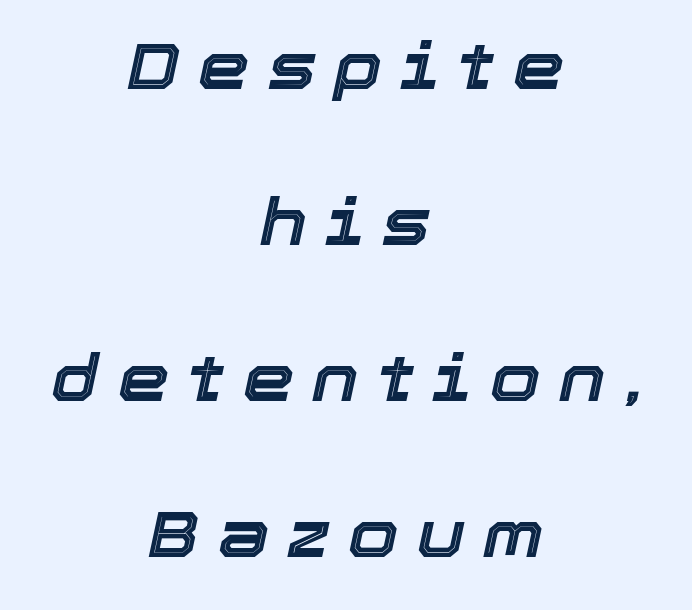
{"italic": "yes", "lean": "right", "slant_degrees": 12, "width": "normal", "x_height": "medium", "monospaced": "no", "underline": "no", "align": "center", "line_spacing": "loose", "line_spacing_ratio": 2.4, "letter_spacing": "wide", "letter_spacing_em": 0.28, "glyph_px": 65}
